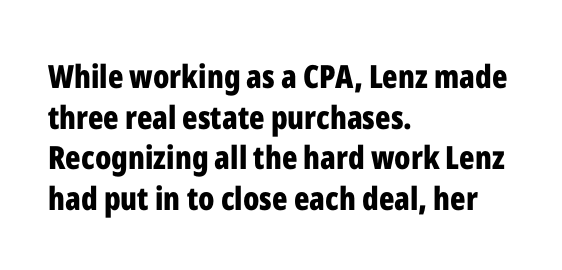
{"serif": "no", "italic": "no", "bold": "yes", "weight": "bold", "width": "condensed", "stroke_contrast": "low", "x_height": "medium", "monospaced": "no", "underline": "no", "align": "left", "line_spacing": "normal", "line_spacing_ratio": 1.27, "letter_spacing": "normal", "letter_spacing_em": 0.0, "glyph_px": 32}
